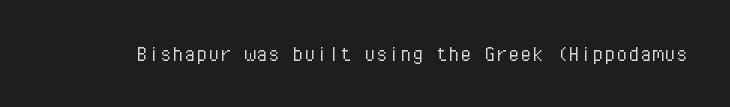
Q: Is the text bold? A: No.
Q: Is the text italic (slanted)? A: No, it is upright.
Q: Is the text underlined? A: No.
Q: Is the spacing between letters normal or unusually wide? A: Normal.
